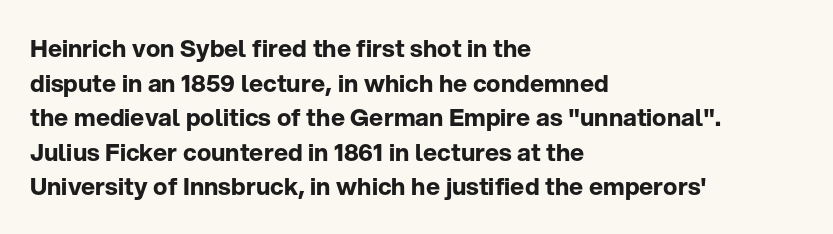
Rule under the text: the space is simply empty. Nothing unusual about the tracking: characters are spaced as the font intends. Leading: standard. This sample uses an upright cut, with every glyph sitting square on the baseline. Set as a true bold cut, around the 700 mark. Line beginnings align vertically; line endings do not.
